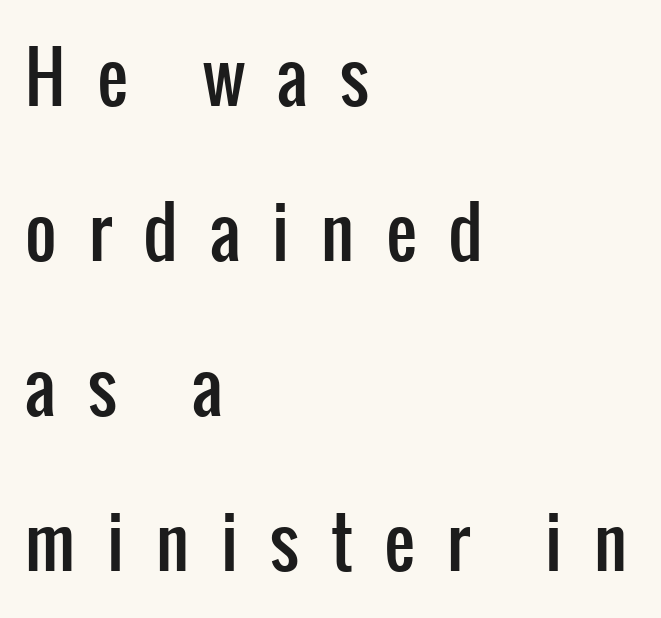
The foot of each line stays bare and open. In CSS terms this would be text-align: left. A sans-serif font was chosen for this passage. Look at the tracking — it's clearly loosened, letters drifting apart.
